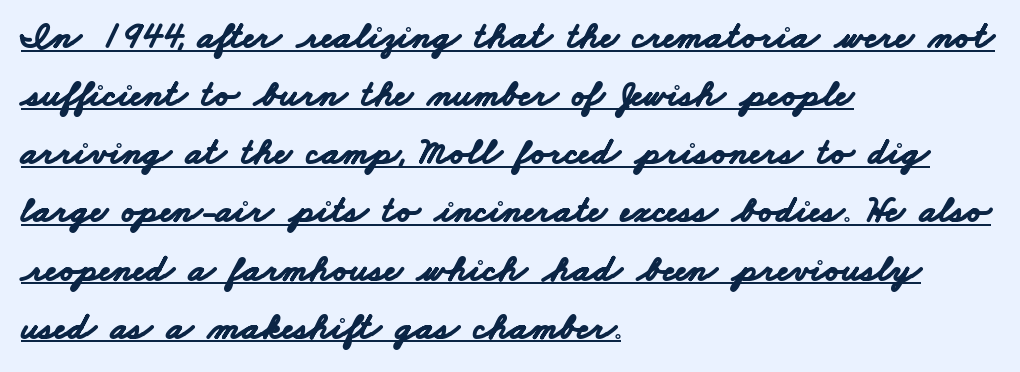
Horizontal alignment here is leftward, the default for most running prose. Each new line begins a customary step beneath the previous one. There is no visible air inserted between adjacent glyphs. The characters look thick and weighty, a clear bold. Looks like regular typesetting: each glyph gets only the width it needs.
